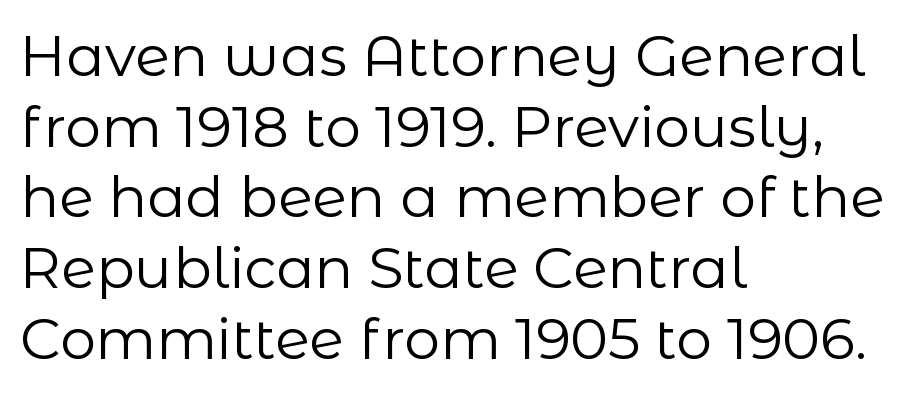
Stroke thickness stays within the range of a standard reading face or lighter. The lines in this sample share a left origin and differ only in where they stop. Words appear dense and cohesive because spacing is normal. The face used here is proportionally spaced, like ordinary book or web type. Grotesque or geometric, the face here clearly has no serifs.
